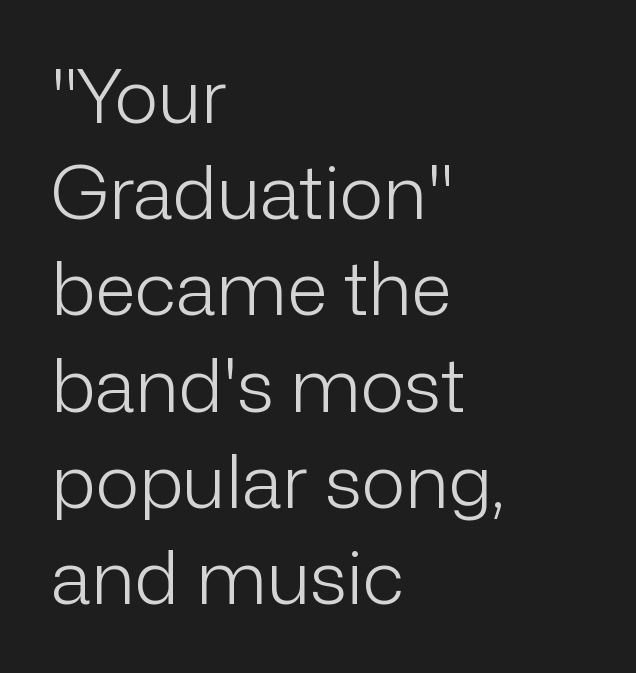
{"serif": "no", "italic": "no", "bold": "no", "weight": "light", "width": "normal", "stroke_contrast": "low", "x_height": "medium", "monospaced": "no", "underline": "no", "align": "left", "line_spacing": "normal", "line_spacing_ratio": 1.3, "letter_spacing": "normal", "letter_spacing_em": 0.0, "glyph_px": 74}
